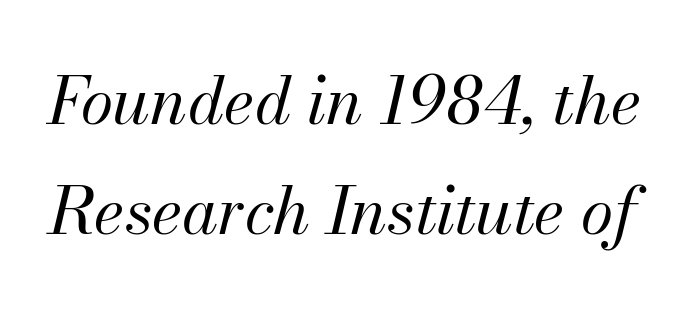
These lines keep a tight, regular rhythm from letter to letter. The whole block is typeset with a tilt. Baseline-to-baseline distance is the conventional proportion of letter height. Weight: regular or lighter.
